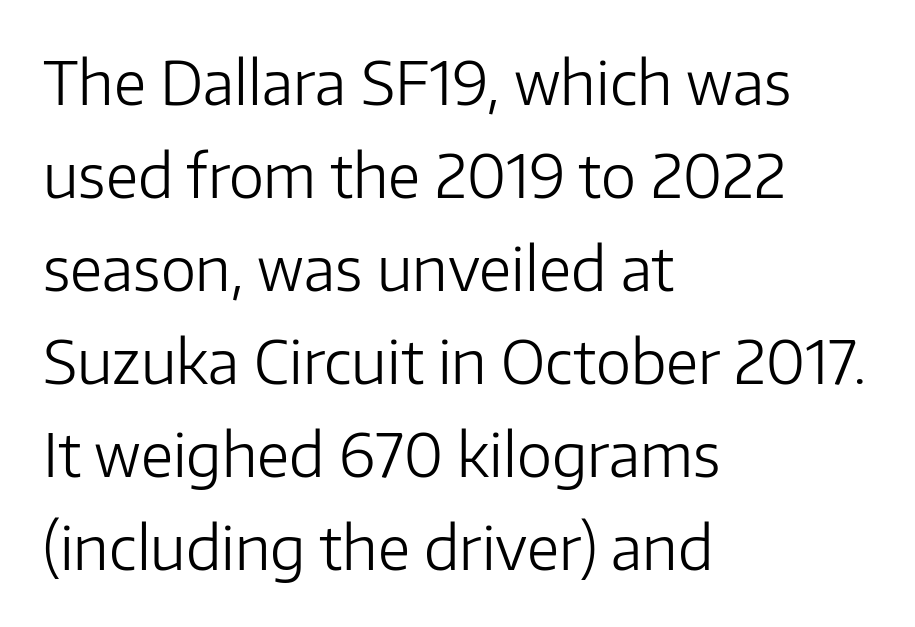
The image shows 60 px light sans-serif type, upright; set left-aligned, normal line spacing (1.55x), normal letter spacing, not underlined; low stroke contrast and a medium x-height.
